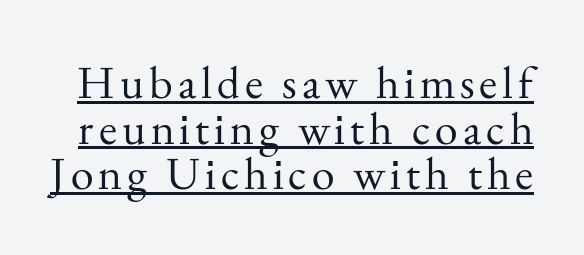
The image shows 46 px regular-weight serif type, upright; set tight line spacing (0.99x), underlined; medium stroke contrast and a small x-height.
